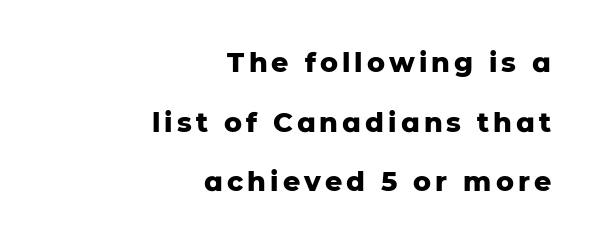
Characters remain perfectly vertical along every line. The typesetting leans heavy: a genuine bold. Airy leading. The lines in this sample share a right terminus and differ only in where they begin.
